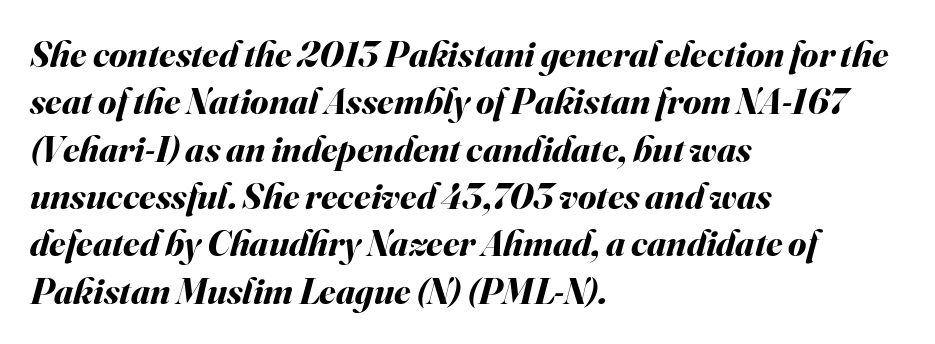
The sample has been set heavy, in full bold. Bare-footed words on every line. Tracking here is standard; glyphs follow each other at the usual distance. Think of a printed novel: that variable character pitch is what you see here. Regular leading.
